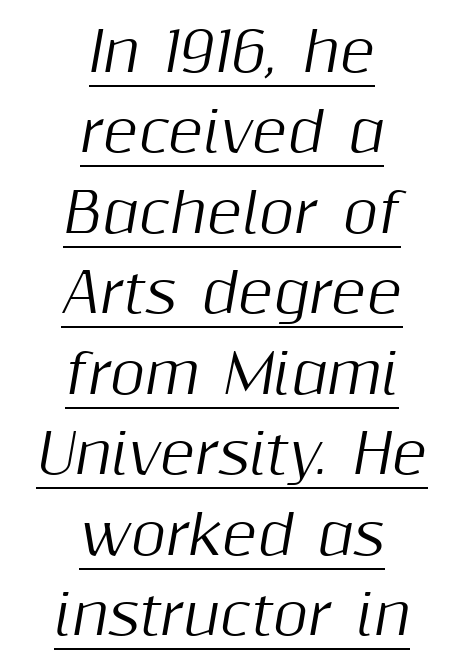
{"italic": "yes", "lean": "right", "slant_degrees": 10, "width": "normal", "stroke_contrast": "medium", "x_height": "medium", "monospaced": "no", "underline": "yes", "align": "center", "line_spacing": "normal", "line_spacing_ratio": 1.49, "letter_spacing": "normal", "letter_spacing_em": 0.0, "glyph_px": 54}
